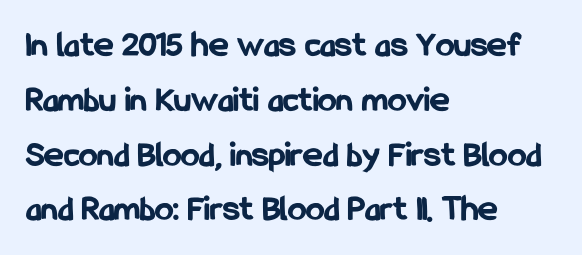
{"serif": "no", "italic": "no", "bold": "yes", "weight": "bold", "width": "condensed", "stroke_contrast": "low", "x_height": "medium", "monospaced": "no", "underline": "no", "align": "left", "line_spacing": "normal", "line_spacing_ratio": 1.48, "letter_spacing": "normal", "letter_spacing_em": 0.0, "glyph_px": 37}
